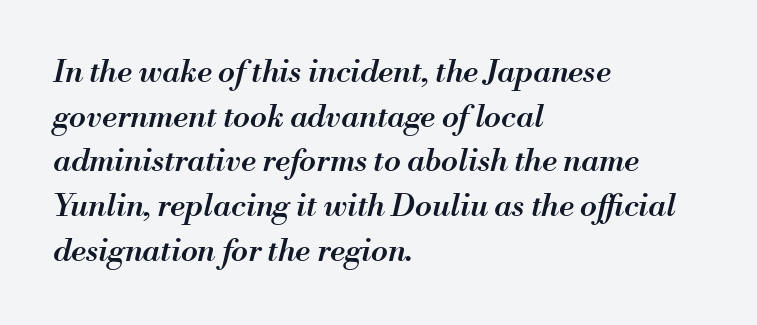
A normal amount of white space separates one row of letters from the next. The letters are slanted; this is an italic face. A student would call this left alignment; a typographer would say flush left, rag right. Descenders are the only things crossing below the line. You could not count columns in this text — the font is proportionally spaced. The horizontal fit of the characters is conventional and even.
